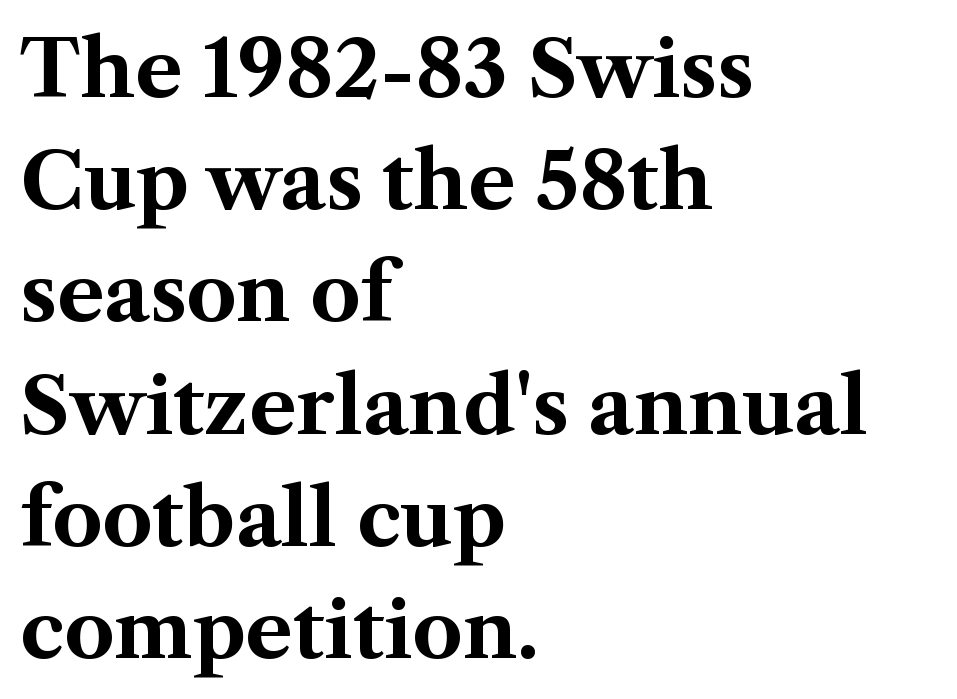
The image shows 79 px bold serif type, upright; set left-aligned, normal line spacing (1.42x), normal letter spacing, not underlined; medium stroke contrast and a medium x-height.
